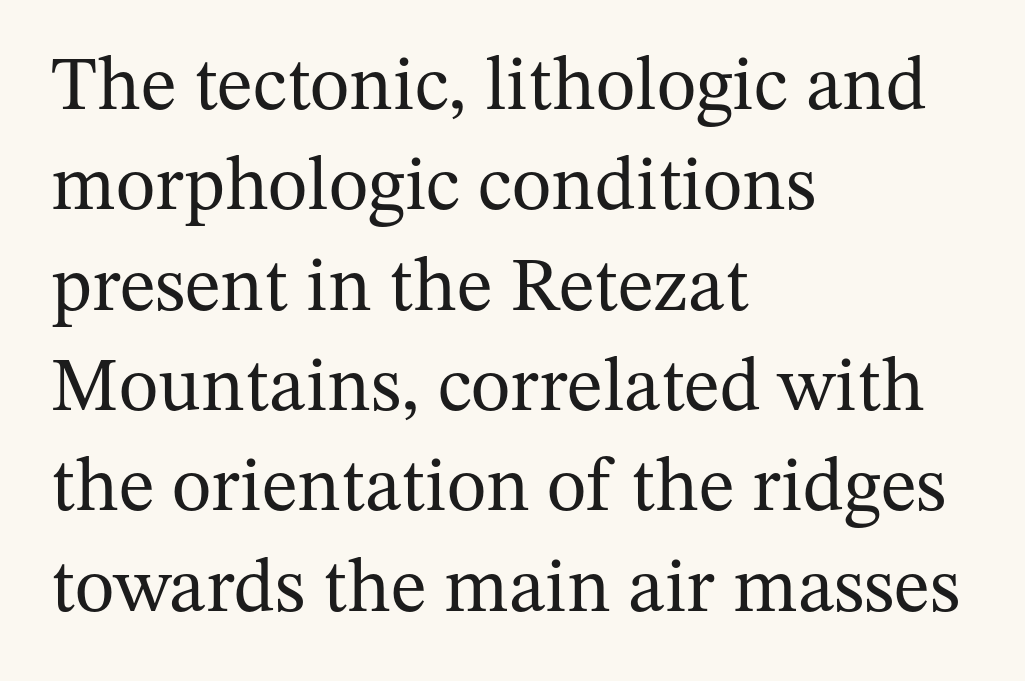
The leading is moderate, giving the passage an even texture. Each row of text sits above clean, open space. Unbolded letterforms with no extra heft. These lines are set flush left with a ragged right edge. Do the letters lean? They stand straight. Serif or sans? Serif — the stroke terminals have little feet.
